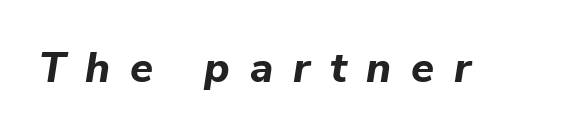
{"italic": "yes", "lean": "right", "slant_degrees": 9, "bold": "yes", "weight": "bold", "width": "normal", "stroke_contrast": "low", "x_height": "medium", "monospaced": "no", "underline": "no", "letter_spacing": "wide", "letter_spacing_em": 0.47, "glyph_px": 42}
